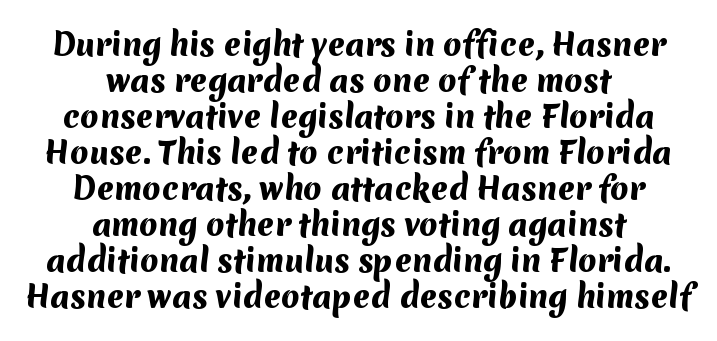
Weight: bold. Rule under the text: the space is simply empty. The letters advance in unequal steps, a hallmark of proportional type. The tracking reads as untouched default to a designer's eye. Does the type have serifs? No, each stem ends abruptly.
